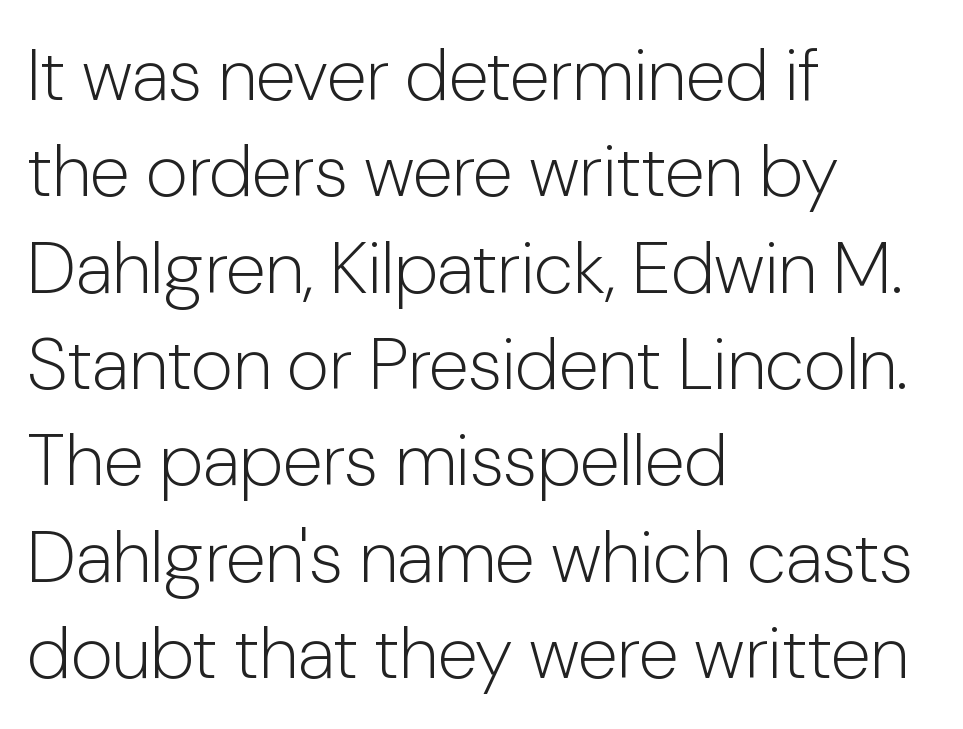
Q: Is the text bold? A: No.
Q: Is the text italic (slanted)? A: No, it is upright.
Q: Is the typeface a serif or a sans-serif typeface? A: Sans-serif.
Q: Is the text underlined? A: No.
Q: How is the paragraph aligned? A: Left-aligned.
Q: Is the spacing between letters normal or unusually wide? A: Normal.
Q: Is the spacing between lines tight, normal or loose? A: Normal.
Q: Width (condensed, normal, or wide)? A: Normal.
Q: Stroke contrast? A: Low.
Q: x-height? A: Medium.
Q: Monospaced? A: No.
